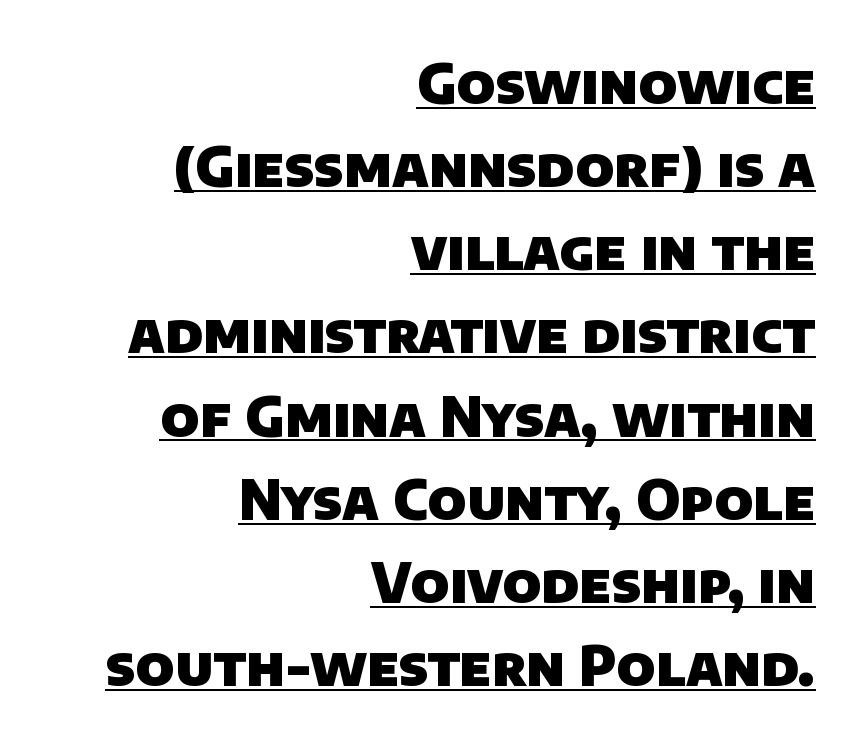
{"serif": "no", "bold": "yes", "weight": "heavy", "width": "normal", "stroke_contrast": "low", "x_height": "large", "monospaced": "no", "underline": "yes", "align": "right", "line_spacing": "normal", "line_spacing_ratio": 1.54, "letter_spacing": "normal", "letter_spacing_em": 0.0, "glyph_px": 54}
